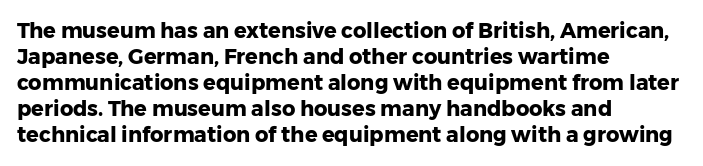
The strokes are fattened all the way to bold. Visually the block forms a straight wall on the left and a jagged coastline on the right. A typesetter would mark this as roman, not italic. The words here are not underlined.
